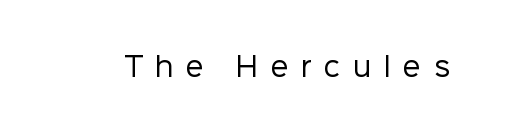
{"italic": "no", "bold": "no", "underline": "no", "letter_spacing": "wide", "letter_spacing_em": 0.47, "glyph_px": 26}
